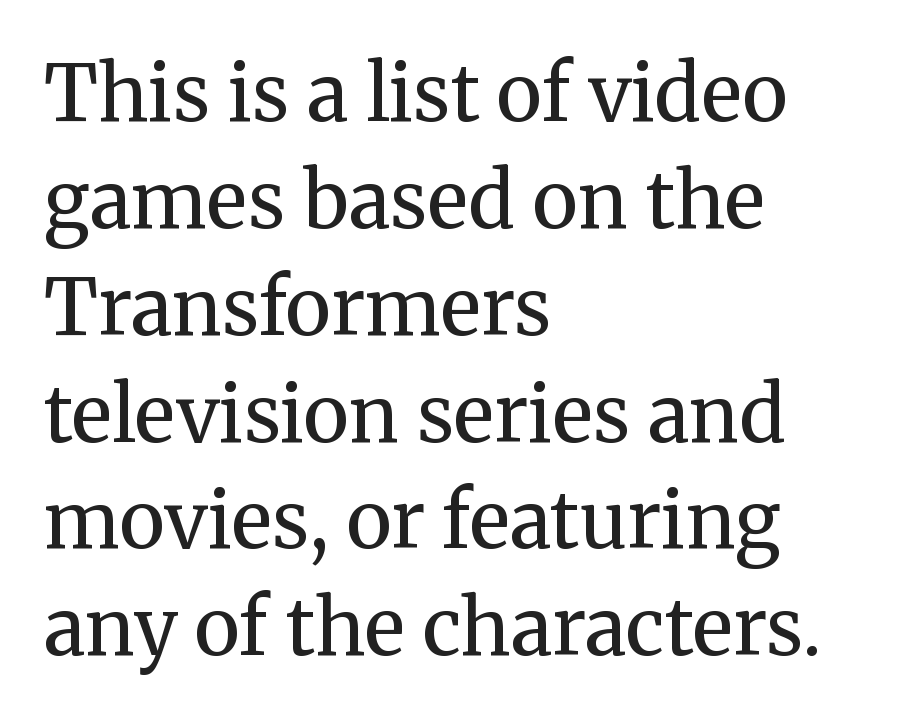
The space between consecutive lines is moderate. Yep, those are serifs on the letters. Between one letter and the next there's only the usual sliver of space. A typesetter would mark this as roman, not italic.
